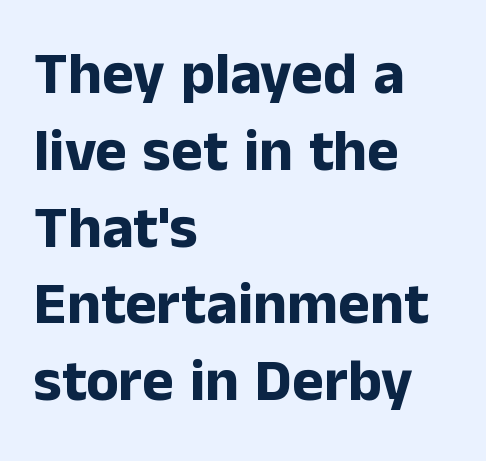
The string is rendered with underlining switched off. On the weight axis this lands at bold, roughly 700. Typographically, this falls in the sans-serif category. There is no visible air inserted between adjacent glyphs.
